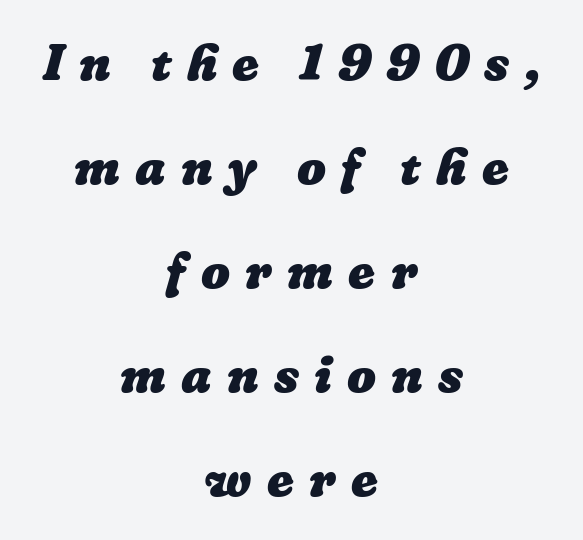
The image shows 51 px heavy type; set centered, loose line spacing (2.04x), unusually wide letter spacing (+0.3 em), not underlined; low stroke contrast and a medium x-height.
